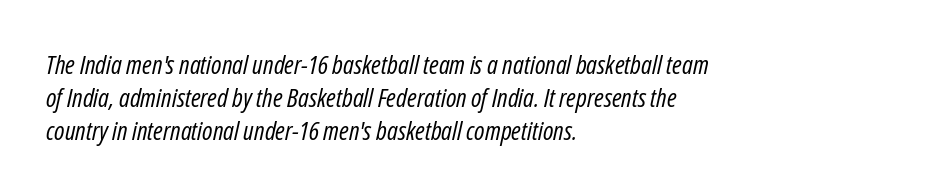
Q: Is the text bold? A: No.
Q: Is the text italic (slanted)? A: Yes, it leans right by about 12 degrees.
Q: Is the text underlined? A: No.
Q: How is the paragraph aligned? A: Left-aligned.
Q: Is the spacing between letters normal or unusually wide? A: Normal.
Q: Is the spacing between lines tight, normal or loose? A: Normal.
